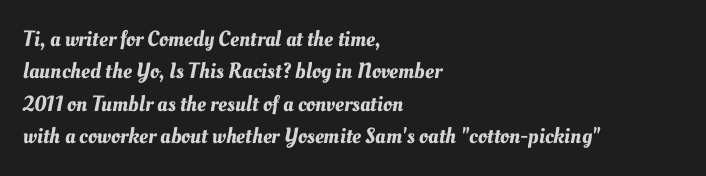
The image shows 22 px text type; set left-aligned, normal line spacing (1.47x), normal letter spacing, not underlined.
